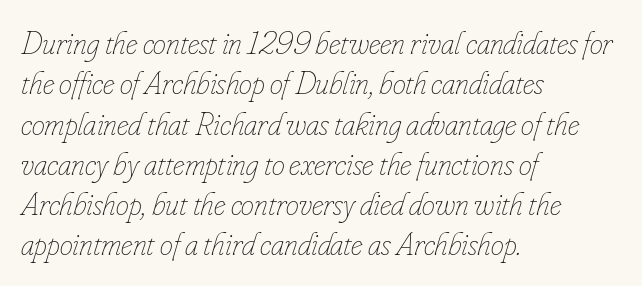
Q: Is the text bold? A: No.
Q: Is the text italic (slanted)? A: Yes, it leans right by about 16 degrees.
Q: Is the text underlined? A: No.
Q: How is the paragraph aligned? A: Left-aligned.
Q: Is the spacing between letters normal or unusually wide? A: Normal.
Q: Width (condensed, normal, or wide)? A: Condensed.
Q: Stroke contrast? A: Low.
Q: x-height? A: Small.
Q: Monospaced? A: No.
